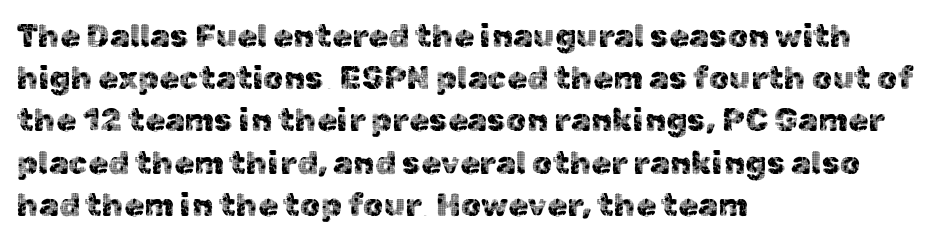
Q: Is the text italic (slanted)? A: No, it is upright.
Q: Is the typeface a serif or a sans-serif typeface? A: Sans-serif.
Q: Is the text underlined? A: No.
Q: How is the paragraph aligned? A: Left-aligned.
Q: Is the spacing between letters normal or unusually wide? A: Normal.
Q: Is the spacing between lines tight, normal or loose? A: Normal.
Q: Width (condensed, normal, or wide)? A: Normal.
Q: x-height? A: Medium.
Q: Monospaced? A: No.
